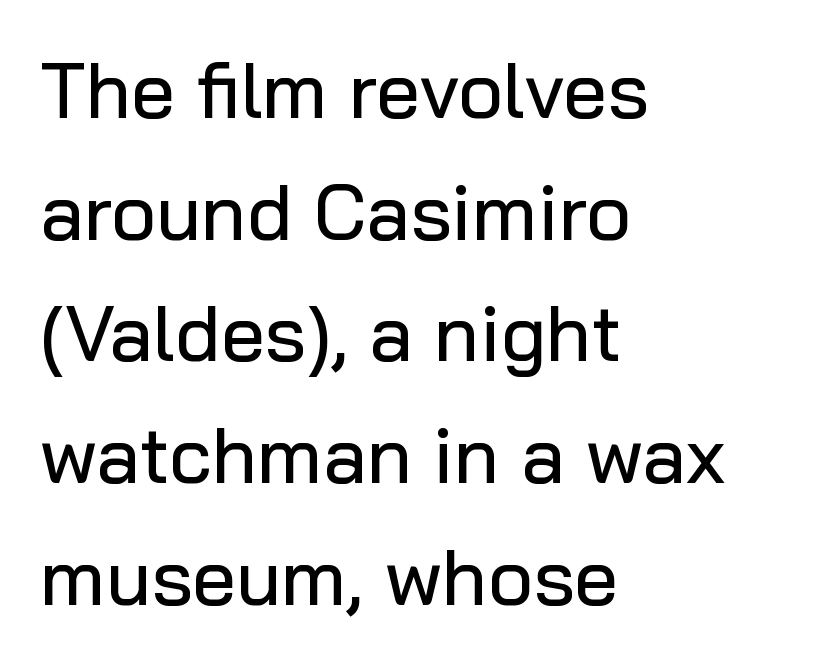
{"serif": "no", "italic": "no", "width": "normal", "stroke_contrast": "low", "x_height": "medium", "monospaced": "no", "underline": "no", "align": "left", "line_spacing": "normal", "line_spacing_ratio": 1.56, "letter_spacing": "normal", "letter_spacing_em": 0.0, "glyph_px": 78}
